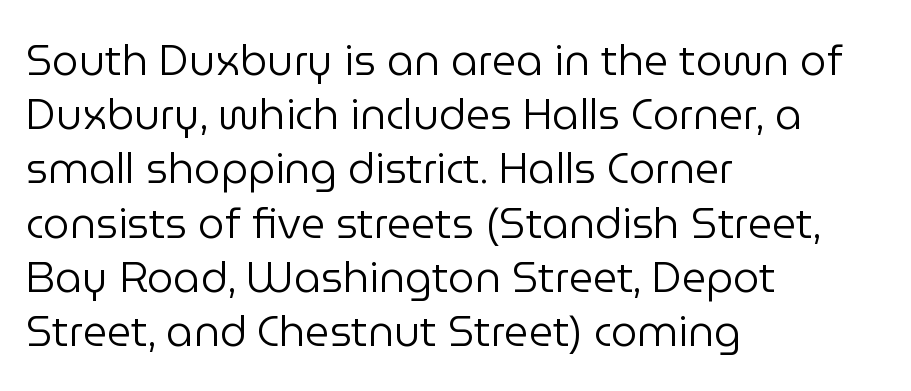
Q: Is the text bold? A: No.
Q: Is the text italic (slanted)? A: No, it is upright.
Q: Is the typeface a serif or a sans-serif typeface? A: Sans-serif.
Q: Is the text underlined? A: No.
Q: How is the paragraph aligned? A: Left-aligned.
Q: Is the spacing between letters normal or unusually wide? A: Normal.
Q: Is the spacing between lines tight, normal or loose? A: Normal.
Q: Width (condensed, normal, or wide)? A: Normal.
Q: Stroke contrast? A: Low.
Q: x-height? A: Medium.
Q: Monospaced? A: No.
